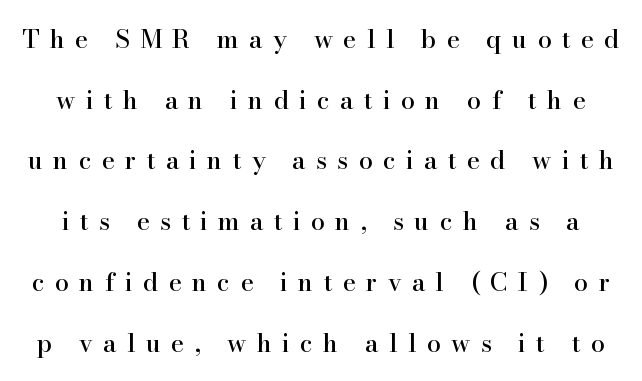
{"italic": "no", "underline": "no", "line_spacing": "loose", "line_spacing_ratio": 2.43, "letter_spacing": "wide", "letter_spacing_em": 0.41, "glyph_px": 25}
